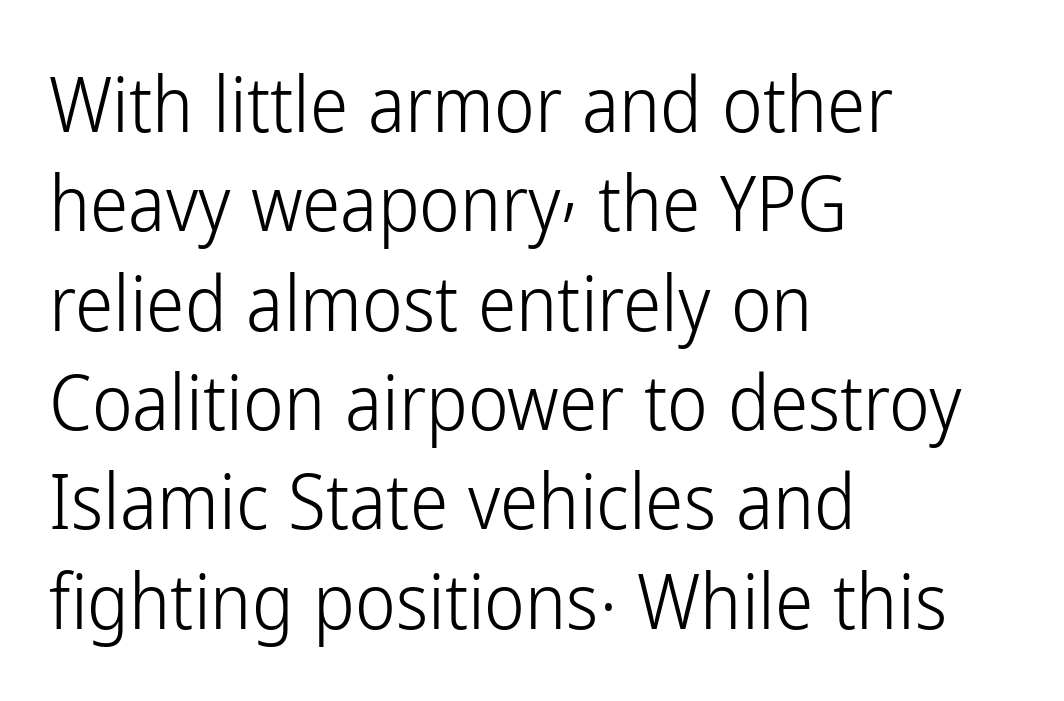
Letter spacing: default. Typographically, this falls in the sans-serif category. One glance says typical: line gaps are just what's usual. Just letters on the line, the space beneath them empty. Weight: in the light-to-regular range.
